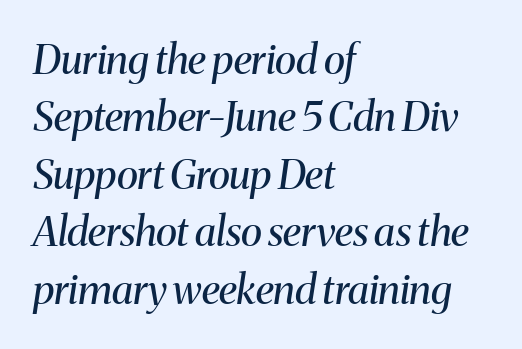
Q: Is the text bold? A: No.
Q: Is the text italic (slanted)? A: Yes, it leans right by about 8 degrees.
Q: Is the typeface a serif or a sans-serif typeface? A: Serif.
Q: Is the text underlined? A: No.
Q: How is the paragraph aligned? A: Left-aligned.
Q: Is the spacing between letters normal or unusually wide? A: Normal.
Q: Is the spacing between lines tight, normal or loose? A: Normal.
Q: Width (condensed, normal, or wide)? A: Normal.
Q: Stroke contrast? A: Medium.
Q: x-height? A: Medium.
Q: Monospaced? A: No.
